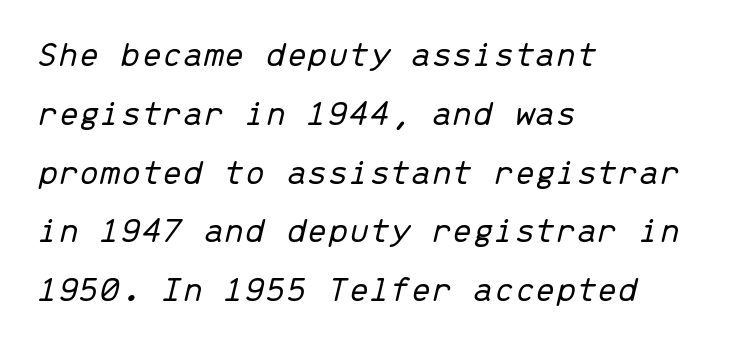
{"italic": "yes", "lean": "right", "slant_degrees": 13, "bold": "no", "weight": "light", "width": "normal", "stroke_contrast": "low", "x_height": "medium", "monospaced": "yes", "underline": "no", "align": "left", "line_spacing": "normal", "line_spacing_ratio": 1.59, "letter_spacing": "normal", "letter_spacing_em": 0.0, "glyph_px": 37}
